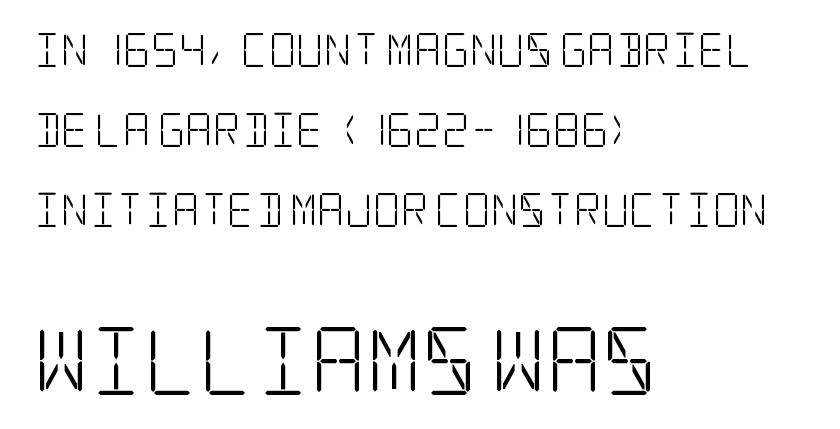
Little horizontal feet cap the strokes, marking this as serif type. The rendering keeps characters at their native spacing. Words float on clear page, feet unadorned. Alignment: flush left.
